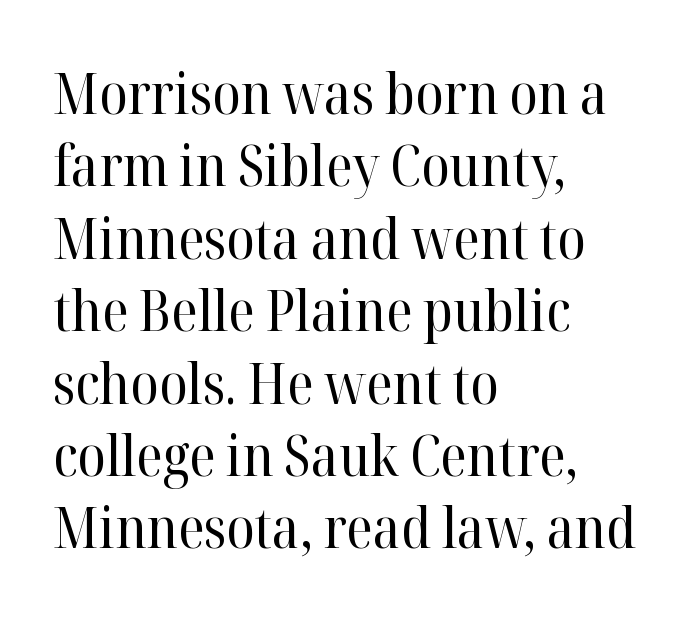
Q: Is the text bold? A: No.
Q: Is the text italic (slanted)? A: No, it is upright.
Q: Is the typeface a serif or a sans-serif typeface? A: Serif.
Q: Is the text underlined? A: No.
Q: How is the paragraph aligned? A: Left-aligned.
Q: Is the spacing between letters normal or unusually wide? A: Normal.
Q: Is the spacing between lines tight, normal or loose? A: Normal.
Q: Width (condensed, normal, or wide)? A: Normal.
Q: Stroke contrast? A: High.
Q: x-height? A: Medium.
Q: Monospaced? A: No.
